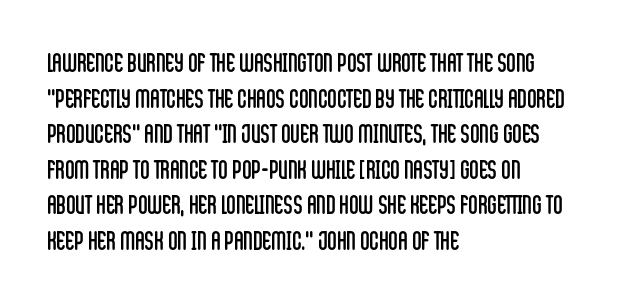
Q: Is the text bold? A: No.
Q: Is the text italic (slanted)? A: No, it is upright.
Q: Is the text underlined? A: No.
Q: How is the paragraph aligned? A: Left-aligned.
Q: Is the spacing between letters normal or unusually wide? A: Normal.
Q: Is the spacing between lines tight, normal or loose? A: Normal.
